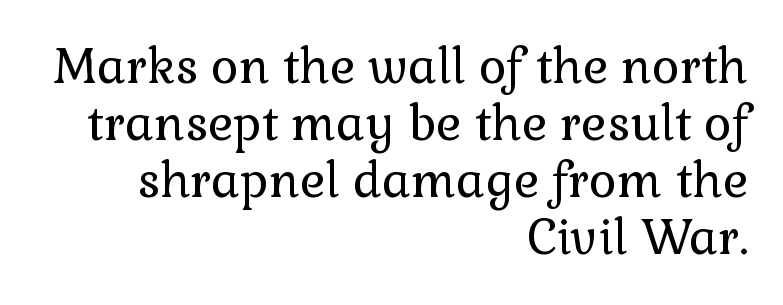
Q: Is the text bold? A: No.
Q: Is the text italic (slanted)? A: No, it is upright.
Q: Is the typeface a serif or a sans-serif typeface? A: Serif.
Q: Is the text underlined? A: No.
Q: How is the paragraph aligned? A: Right-aligned.
Q: Is the spacing between letters normal or unusually wide? A: Normal.
Q: Width (condensed, normal, or wide)? A: Normal.
Q: Stroke contrast? A: Low.
Q: x-height? A: Medium.
Q: Monospaced? A: No.
